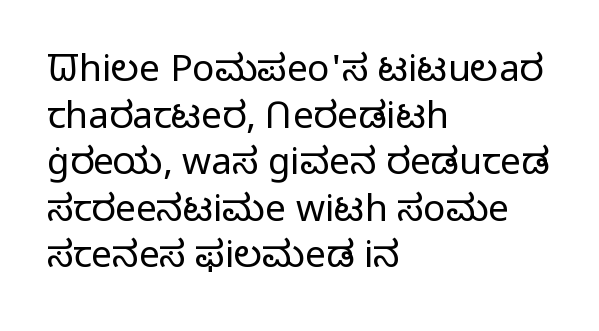
{"serif": "no", "italic": "no", "bold": "no", "weight": "light", "width": "normal", "stroke_contrast": "low", "x_height": "medium", "monospaced": "no", "underline": "no", "align": "left", "line_spacing": "normal", "line_spacing_ratio": 1.26, "letter_spacing": "normal", "letter_spacing_em": 0.0, "glyph_px": 37}
